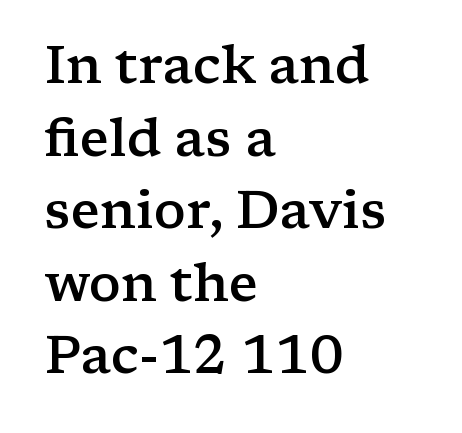
Italic: no, the glyphs are upright roman. Firm but not heavy-handed strokes: this text is semibold. This rendering employs a face with finishing strokes, i.e., a serif. Check under the words: just untouched page. Students, observe: this is what conventionally led text looks like. Compared with a centered layout, this one pins lines to the left instead.
